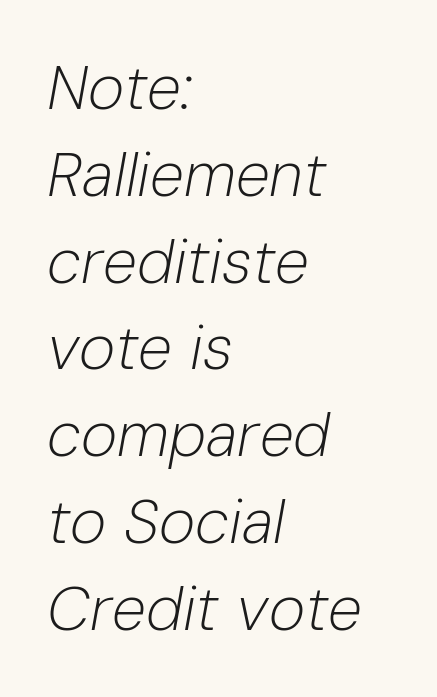
The image shows 62 px light type, italic (leaning right); set left-aligned, normal line spacing (1.4x), normal letter spacing, not underlined; low stroke contrast and a medium x-height.
